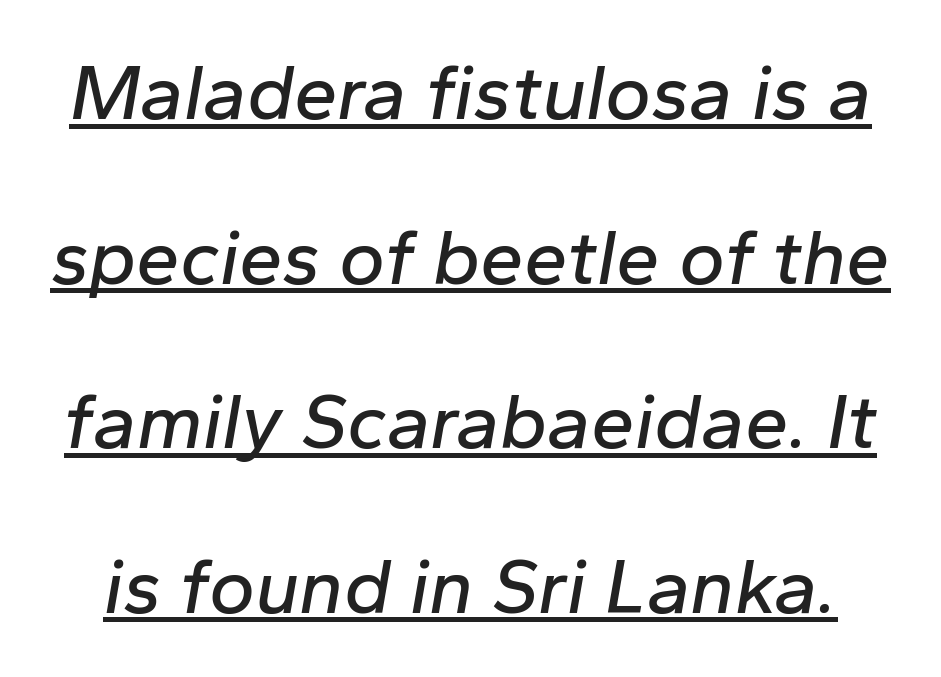
Q: Is the text italic (slanted)? A: Yes, it leans right by about 10 degrees.
Q: Is the text underlined? A: Yes.
Q: Is the spacing between letters normal or unusually wide? A: Normal.
Q: Is the spacing between lines tight, normal or loose? A: Loose.
Q: Width (condensed, normal, or wide)? A: Normal.
Q: Stroke contrast? A: Low.
Q: x-height? A: Medium.
Q: Monospaced? A: No.
